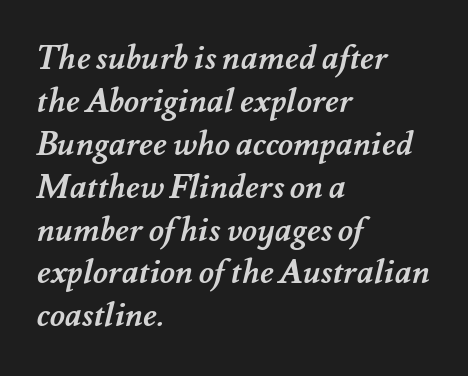
{"bold": "yes", "weight": "semibold", "width": "normal", "stroke_contrast": "medium", "x_height": "small", "monospaced": "no", "underline": "no", "align": "left", "line_spacing": "normal", "line_spacing_ratio": 1.3, "letter_spacing": "normal", "letter_spacing_em": 0.0, "glyph_px": 33}
